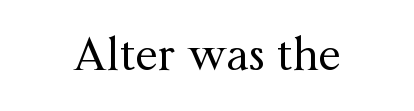
Q: Is the text bold? A: No.
Q: Is the text italic (slanted)? A: No, it is upright.
Q: Is the typeface a serif or a sans-serif typeface? A: Serif.
Q: Is the text underlined? A: No.
Q: How is the paragraph aligned? A: Centered.
Q: Is the spacing between letters normal or unusually wide? A: Normal.
Q: Width (condensed, normal, or wide)? A: Normal.
Q: Stroke contrast? A: Medium.
Q: x-height? A: Medium.
Q: Monospaced? A: No.
